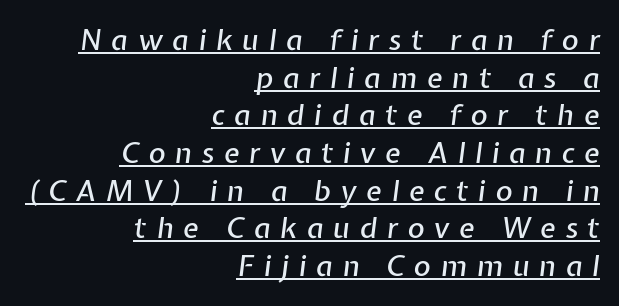
{"italic": "yes", "lean": "right", "slant_degrees": 7, "width": "normal", "stroke_contrast": "low", "x_height": "medium", "monospaced": "no", "underline": "yes", "align": "right", "line_spacing": "normal", "line_spacing_ratio": 1.3, "letter_spacing": "wide", "letter_spacing_em": 0.33, "glyph_px": 29}
